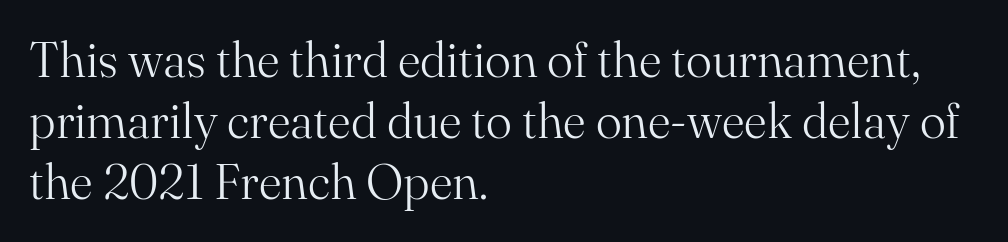
{"serif": "yes", "italic": "no", "bold": "no", "weight": "light", "width": "normal", "stroke_contrast": "medium", "x_height": "small", "monospaced": "no", "underline": "no", "align": "left", "line_spacing": "normal", "line_spacing_ratio": 1.25, "letter_spacing": "normal", "letter_spacing_em": 0.0, "glyph_px": 49}
